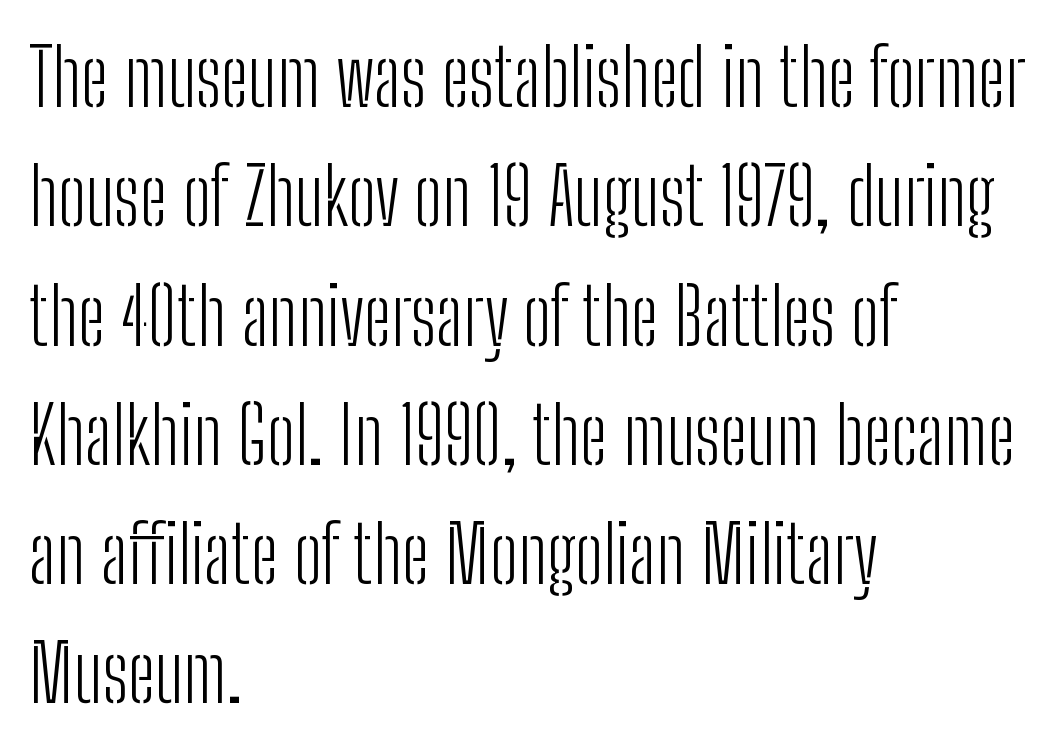
Q: Is the text bold? A: No.
Q: Is the text italic (slanted)? A: No, it is upright.
Q: Is the typeface a serif or a sans-serif typeface? A: Sans-serif.
Q: Is the text underlined? A: No.
Q: How is the paragraph aligned? A: Left-aligned.
Q: Is the spacing between letters normal or unusually wide? A: Normal.
Q: Is the spacing between lines tight, normal or loose? A: Normal.
Q: Width (condensed, normal, or wide)? A: Condensed.
Q: Stroke contrast? A: Low.
Q: x-height? A: Medium.
Q: Monospaced? A: No.
